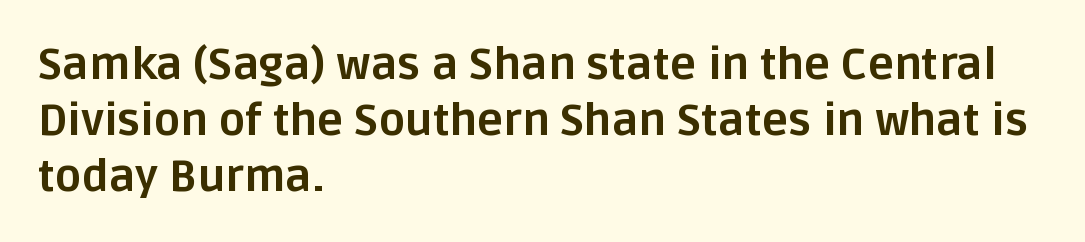
The image shows 44 px bold sans-serif type, upright; set left-aligned, normal line spacing (1.27x), normal letter spacing, not underlined; low stroke contrast and a large x-height.
